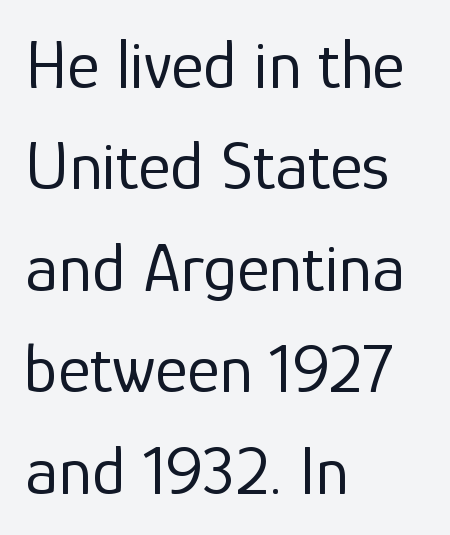
Short note: letters normally spaced. Serifs: no, the terminals of the letterforms are clean. Only glyphs here, with clear space below each row. No chunkiness to these letters — they're not bold. Reading down the column, the eye jumps a familiar distance to each next line. No italicization has been applied; the sample stays upright.
